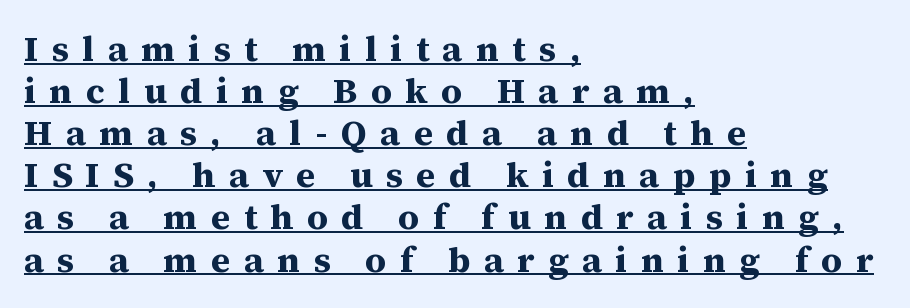
Compared with a centered layout, this one pins lines to the left instead. Unlike a clean sans, this face finishes its strokes with serifs. The face used here is rendered with a markedly widened letterfit. You can tell it's not italic because the verticals are truly vertical. The letters are bold, with thick, heavy strokes.
